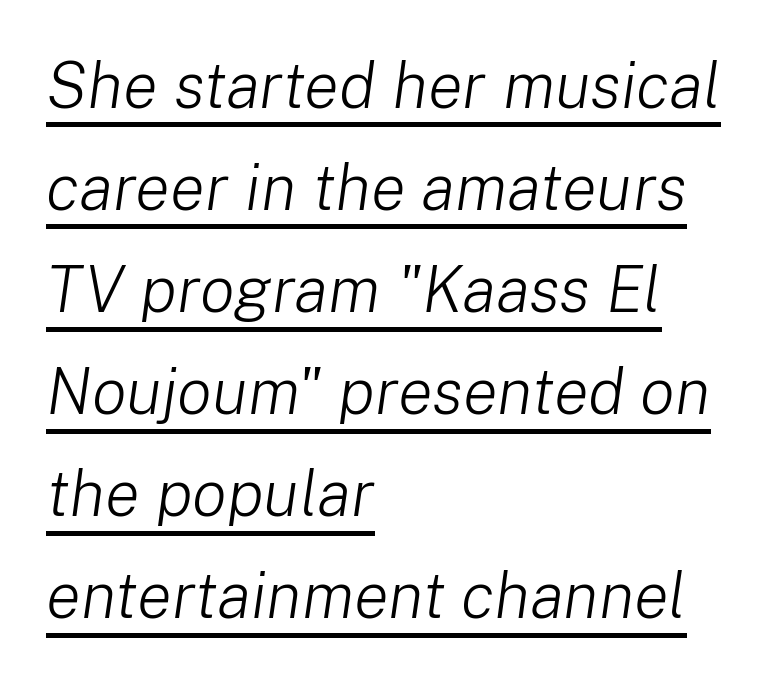
The image shows 65 px light type, italic (leaning right); set left-aligned, normal line spacing (1.57x), normal letter spacing, underlined; low stroke contrast and a medium x-height.
